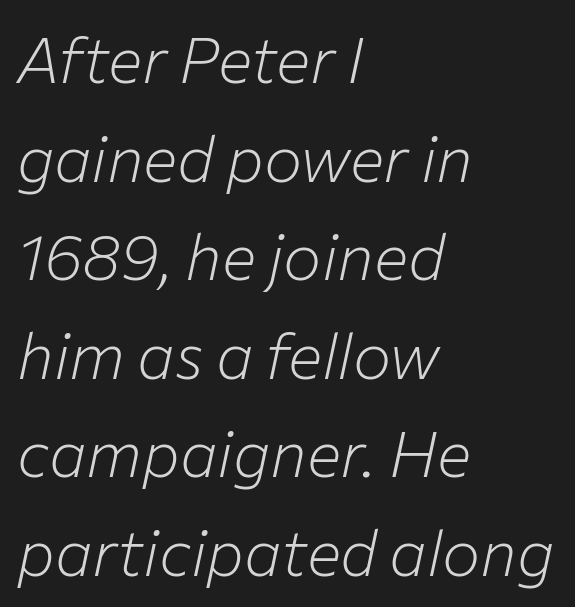
Q: Is the text bold? A: No.
Q: Is the text italic (slanted)? A: Yes, it leans right by about 12 degrees.
Q: Is the text underlined? A: No.
Q: How is the paragraph aligned? A: Left-aligned.
Q: Is the spacing between letters normal or unusually wide? A: Normal.
Q: Is the spacing between lines tight, normal or loose? A: Normal.
Q: Width (condensed, normal, or wide)? A: Normal.
Q: Stroke contrast? A: Low.
Q: x-height? A: Medium.
Q: Monospaced? A: No.
